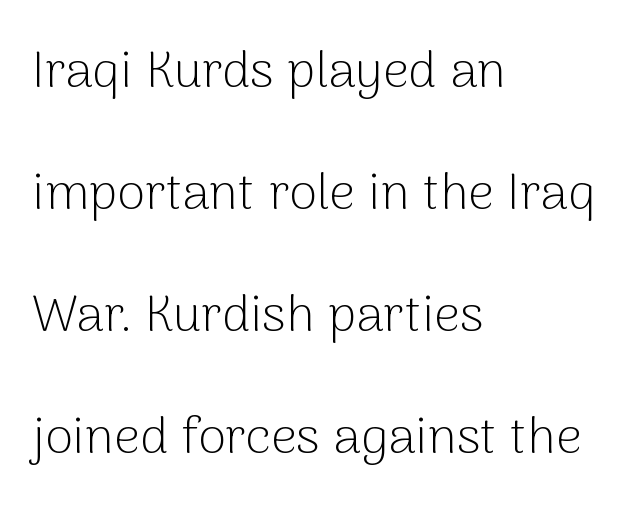
{"serif": "no", "italic": "no", "bold": "no", "weight": "light", "width": "normal", "stroke_contrast": "low", "x_height": "medium", "monospaced": "no", "underline": "no", "align": "left", "line_spacing": "loose", "line_spacing_ratio": 2.39, "letter_spacing": "normal", "letter_spacing_em": 0.0, "glyph_px": 51}
